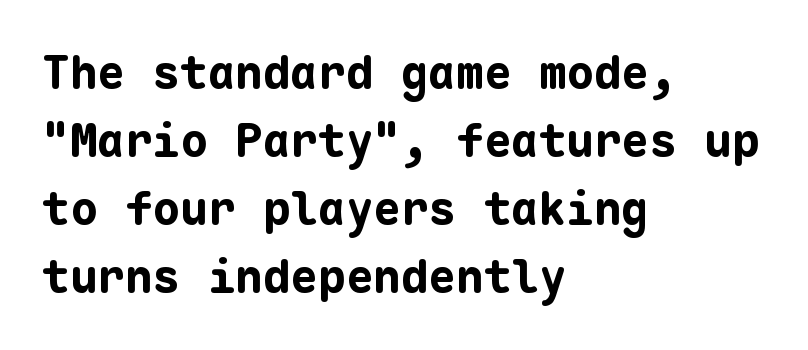
{"serif": "no", "italic": "no", "bold": "yes", "weight": "bold", "width": "normal", "stroke_contrast": "low", "x_height": "medium", "monospaced": "yes", "underline": "no", "align": "left", "line_spacing": "normal", "line_spacing_ratio": 1.48, "letter_spacing": "normal", "letter_spacing_em": 0.0, "glyph_px": 46}
